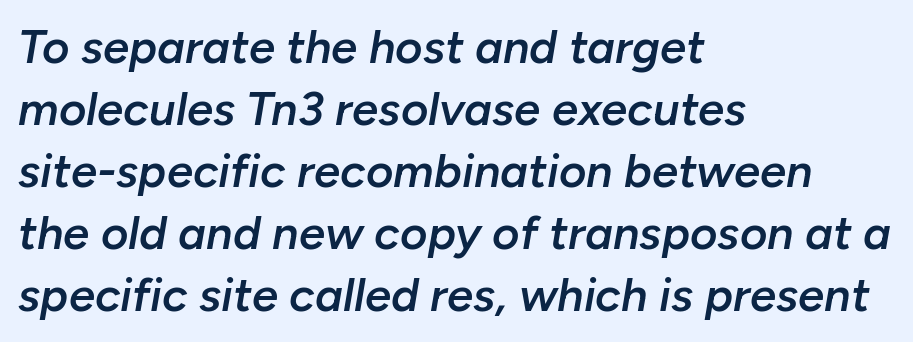
{"italic": "yes", "lean": "right", "slant_degrees": 10, "bold": "semi", "weight": "semibold", "width": "normal", "stroke_contrast": "low", "x_height": "medium", "monospaced": "no", "underline": "no", "align": "left", "line_spacing": "normal", "line_spacing_ratio": 1.32, "letter_spacing": "normal", "letter_spacing_em": 0.0, "glyph_px": 47}
